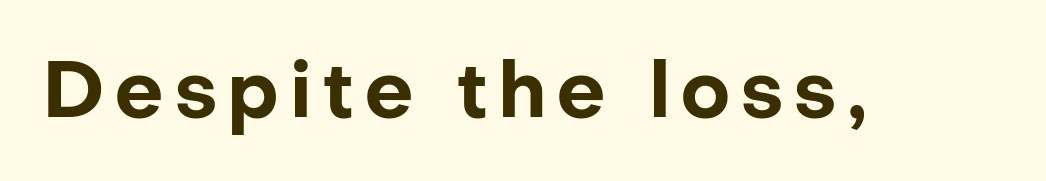
{"serif": "no", "italic": "no", "bold": "yes", "weight": "bold", "width": "normal", "stroke_contrast": "low", "x_height": "medium", "monospaced": "no", "underline": "no", "glyph_px": 78}
